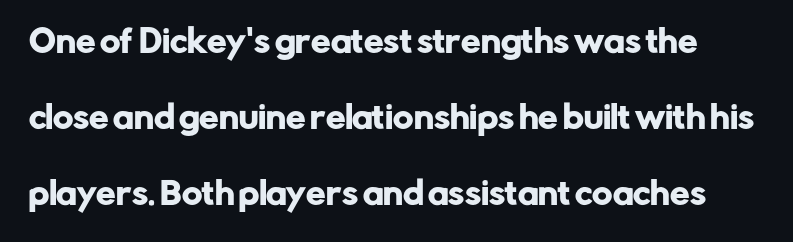
Q: Is the text italic (slanted)? A: No, it is upright.
Q: Is the typeface a serif or a sans-serif typeface? A: Sans-serif.
Q: Is the text underlined? A: No.
Q: Is the spacing between letters normal or unusually wide? A: Normal.
Q: Is the spacing between lines tight, normal or loose? A: Loose.
Q: Width (condensed, normal, or wide)? A: Normal.
Q: Stroke contrast? A: Low.
Q: x-height? A: Medium.
Q: Monospaced? A: No.
